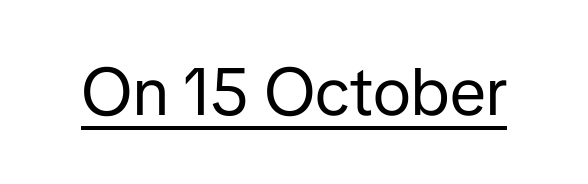
{"serif": "no", "italic": "no", "bold": "no", "weight": "regular", "width": "normal", "stroke_contrast": "low", "x_height": "medium", "monospaced": "no", "underline": "yes", "letter_spacing": "normal", "letter_spacing_em": 0.0, "glyph_px": 66}
